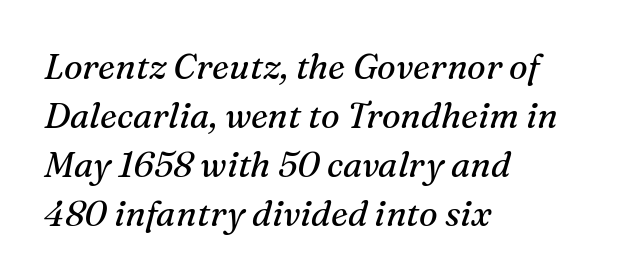
Q: Is the text bold? A: No.
Q: Is the text italic (slanted)? A: Yes, it leans right by about 16 degrees.
Q: Is the typeface a serif or a sans-serif typeface? A: Serif.
Q: Is the text underlined? A: No.
Q: How is the paragraph aligned? A: Left-aligned.
Q: Is the spacing between letters normal or unusually wide? A: Normal.
Q: Is the spacing between lines tight, normal or loose? A: Normal.
Q: Width (condensed, normal, or wide)? A: Normal.
Q: Stroke contrast? A: Medium.
Q: x-height? A: Medium.
Q: Monospaced? A: No.
